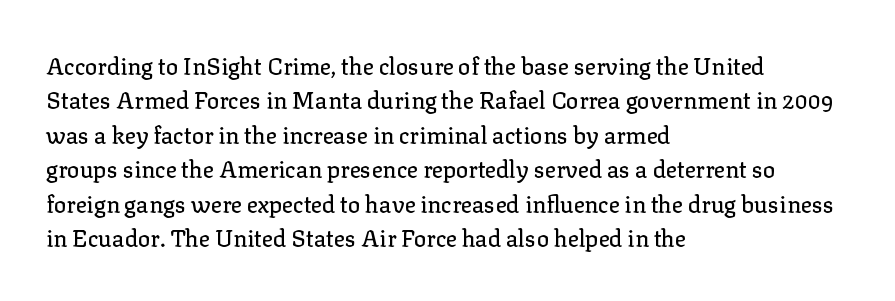
The specimen omits any rule beneath the text block's lines. The line-height multiplier appears to be the usual default. Posture: upright roman. The letters sit at their default tracking, neither squeezed nor spread.
